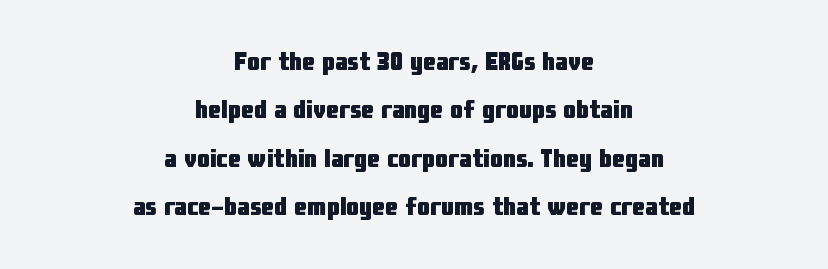
Letter spacing: default. The font's upright variant was chosen for this text. Visually the block forms a symmetrical silhouette, jagged on both flanks. You'd pick this weight for a headline — it's a proper bold.
